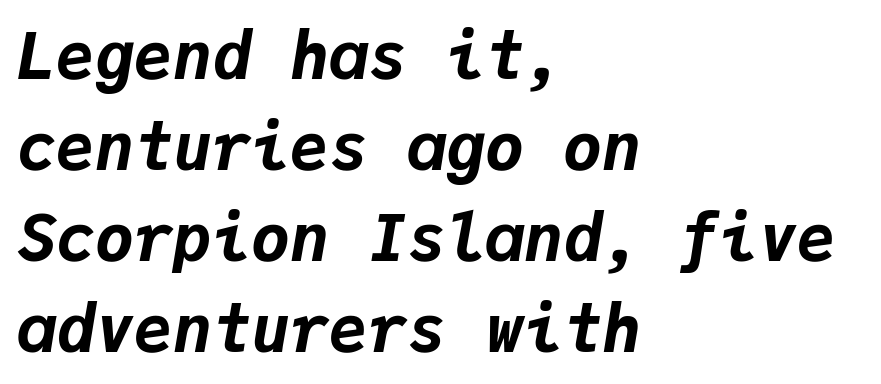
Q: Is the text bold? A: Yes.
Q: Is the text italic (slanted)? A: Yes, it leans right by about 9 degrees.
Q: Is the text underlined? A: No.
Q: How is the paragraph aligned? A: Left-aligned.
Q: Is the spacing between letters normal or unusually wide? A: Normal.
Q: Is the spacing between lines tight, normal or loose? A: Normal.
Q: Width (condensed, normal, or wide)? A: Normal.
Q: Stroke contrast? A: Low.
Q: x-height? A: Medium.
Q: Monospaced? A: Yes.
